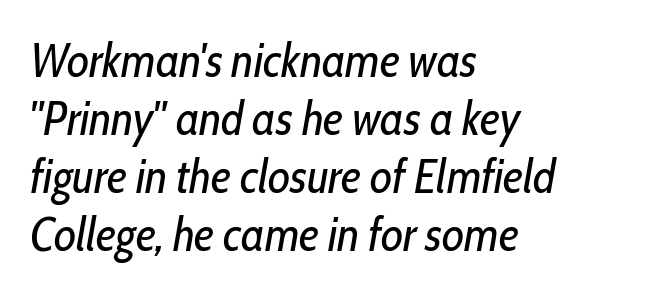
You could not count columns in this text — the font is proportionally spaced. Nothing heavy about these letters — not bold at all. The letters sit at their default tracking, neither squeezed nor spread. The lettering tilts uniformly, giving the passage an italic look. Any mark beneath the type? The region is blank.
